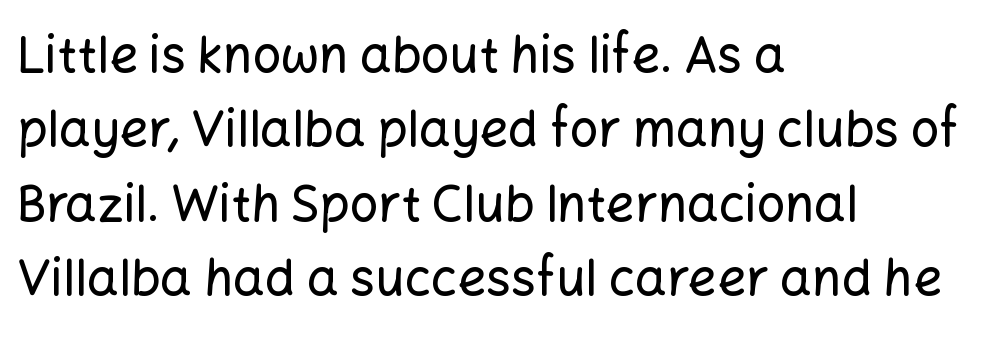
{"serif": "no", "italic": "no", "width": "normal", "stroke_contrast": "low", "x_height": "medium", "monospaced": "no", "underline": "no", "align": "left", "line_spacing": "normal", "line_spacing_ratio": 1.49, "letter_spacing": "normal", "letter_spacing_em": 0.0, "glyph_px": 50}
